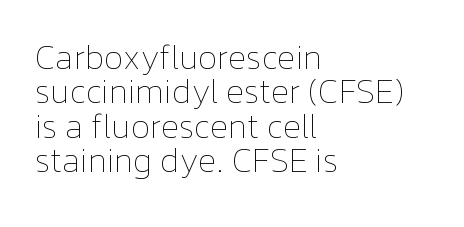
Cramped leading. The typeface has the unassuming heft of standard copy or less. Ordinary non-slanted type is in use. The face used here is proportionally spaced, like ordinary book or web type. Plain, unruled lines of type.
